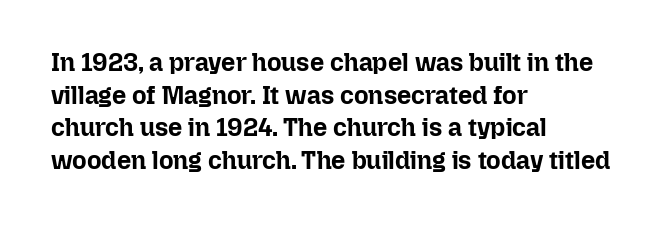
Q: Is the text bold? A: Yes.
Q: Is the text italic (slanted)? A: No, it is upright.
Q: Is the text underlined? A: No.
Q: How is the paragraph aligned? A: Left-aligned.
Q: Is the spacing between letters normal or unusually wide? A: Normal.
Q: Is the spacing between lines tight, normal or loose? A: Normal.
